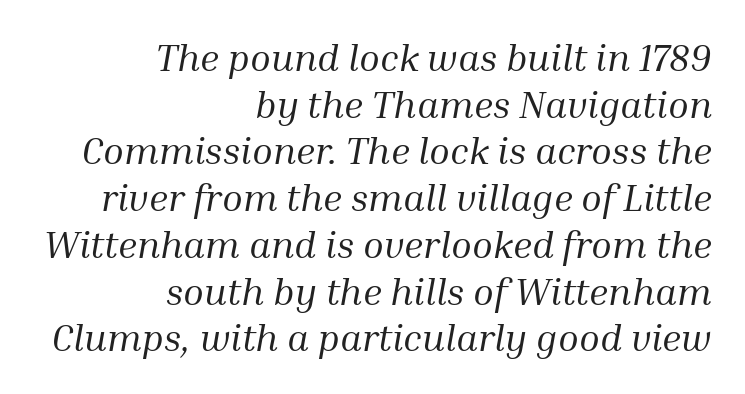
Leftover space on each line is placed entirely before the opening word. These lines were composed using italics. Is the letter spacing exaggerated? No — it looks like the ordinary default. Weight: not bold — regular or lighter. Each letter keeps its own natural width here, so spacing adapts to shape. Underlining? Definitely not there.
